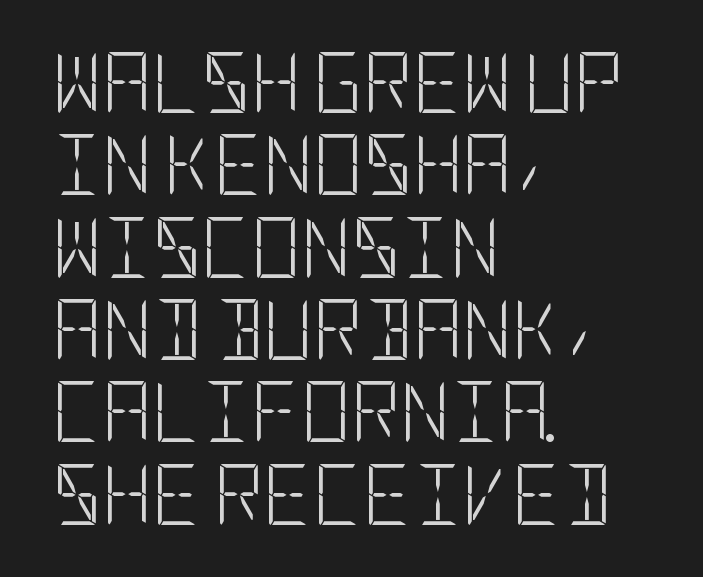
Q: Is the text bold? A: No.
Q: Is the text italic (slanted)? A: No, it is upright.
Q: Is the typeface a serif or a sans-serif typeface? A: Sans-serif.
Q: Is the text underlined? A: No.
Q: How is the paragraph aligned? A: Left-aligned.
Q: Is the spacing between letters normal or unusually wide? A: Normal.
Q: Is the spacing between lines tight, normal or loose? A: Normal.
Q: Width (condensed, normal, or wide)? A: Condensed.
Q: Stroke contrast? A: Low.
Q: x-height? A: Large.
